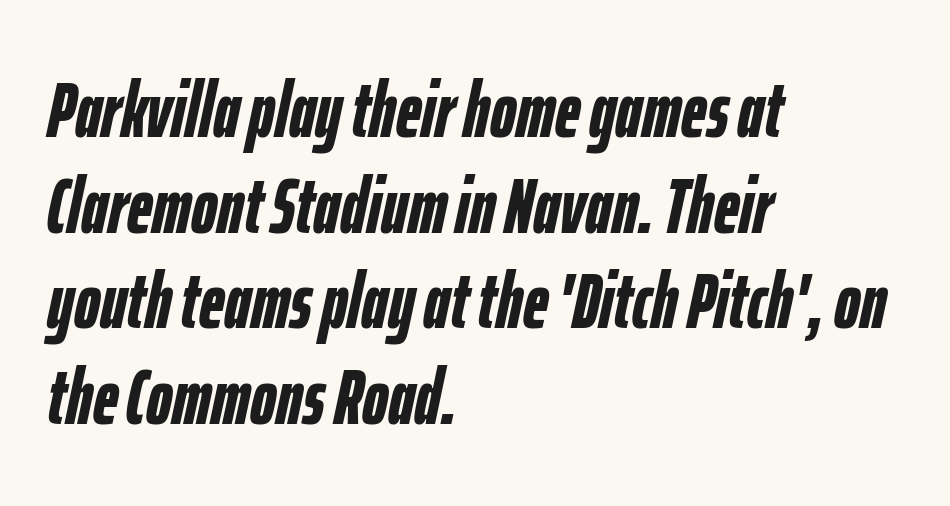
Q: Is the text bold? A: Yes.
Q: Is the text italic (slanted)? A: Yes, it leans right by about 12 degrees.
Q: Is the text underlined? A: No.
Q: How is the paragraph aligned? A: Left-aligned.
Q: Is the spacing between letters normal or unusually wide? A: Normal.
Q: Width (condensed, normal, or wide)? A: Condensed.
Q: Stroke contrast? A: Low.
Q: x-height? A: Medium.
Q: Monospaced? A: No.
